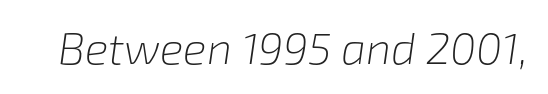
Q: Is the text bold? A: No.
Q: Is the text italic (slanted)? A: Yes, it leans right by about 8 degrees.
Q: Is the text underlined? A: No.
Q: Is the spacing between letters normal or unusually wide? A: Normal.
Q: Width (condensed, normal, or wide)? A: Normal.
Q: Stroke contrast? A: Low.
Q: x-height? A: Medium.
Q: Monospaced? A: No.
